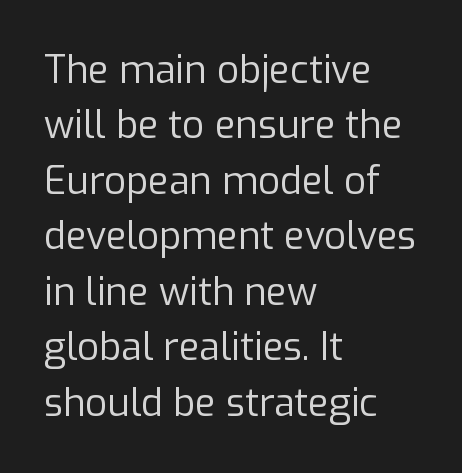
The image shows 38 px regular-weight sans-serif type, upright; set left-aligned, normal line spacing (1.46x), normal letter spacing, not underlined; low stroke contrast and a medium x-height.
